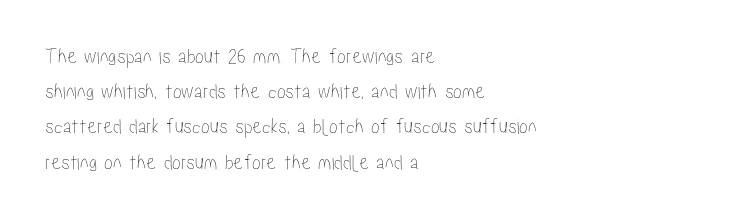
Q: Is the text italic (slanted)? A: No, it is upright.
Q: Is the text underlined? A: No.
Q: How is the paragraph aligned? A: Left-aligned.
Q: Is the spacing between letters normal or unusually wide? A: Normal.
Q: Is the spacing between lines tight, normal or loose? A: Normal.
